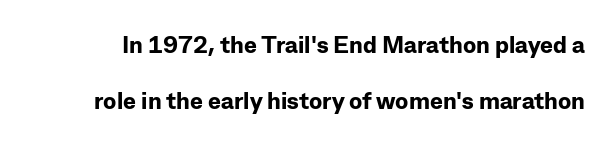
The image shows 24 px bold type, upright; set loose line spacing (2.35x), normal letter spacing, not underlined.
